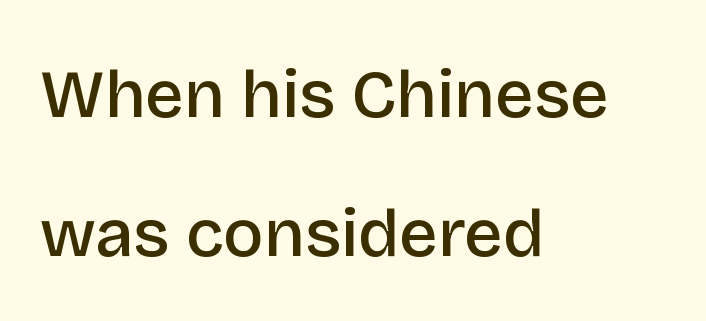
{"serif": "no", "italic": "no", "bold": "semi", "weight": "semibold", "width": "normal", "stroke_contrast": "low", "x_height": "large", "monospaced": "no", "underline": "no", "align": "left", "line_spacing": "loose", "line_spacing_ratio": 2.05, "letter_spacing": "normal", "letter_spacing_em": 0.0, "glyph_px": 68}
